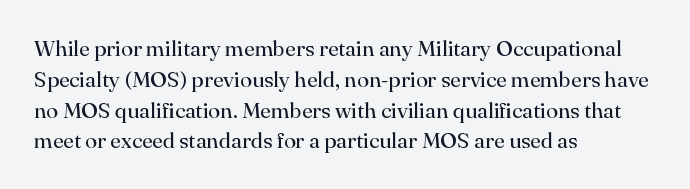
Summary of vertical rhythm: regular, with standard interline spacing. Short note: letters normally spaced. The font's upright variant was chosen for this text. Casual observation: everything's shoved over to the left.
